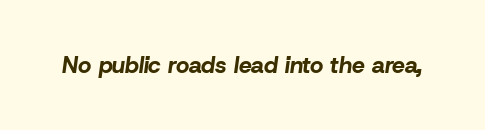
You'd pick this weight for a headline — it's a proper bold. This sample uses plain, unmodified letter spacing. The area under the type is left untouched. Style check: oblique.
